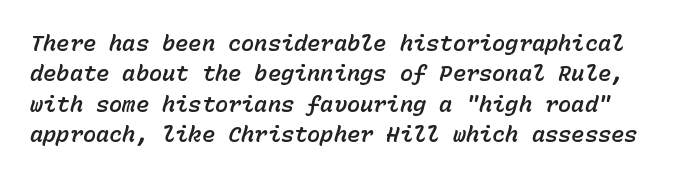
Q: Is the text italic (slanted)? A: Yes, it leans right by about 15 degrees.
Q: Is the text underlined? A: No.
Q: Is the spacing between letters normal or unusually wide? A: Normal.
Q: Is the spacing between lines tight, normal or loose? A: Normal.
